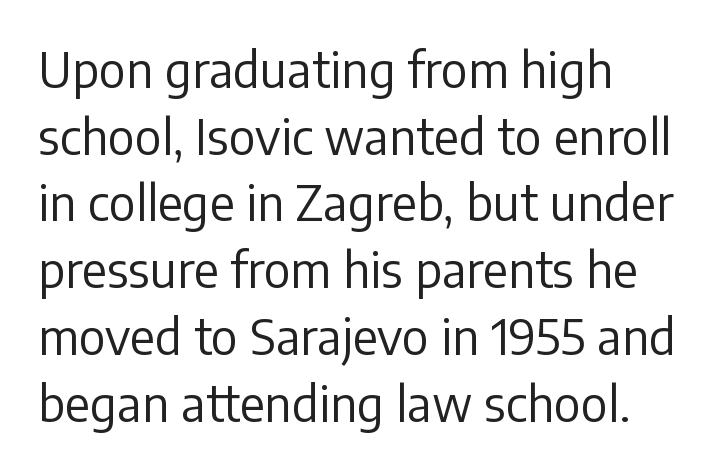
{"serif": "no", "italic": "no", "bold": "no", "weight": "regular", "width": "normal", "stroke_contrast": "low", "x_height": "medium", "monospaced": "no", "underline": "no", "align": "left", "line_spacing": "normal", "line_spacing_ratio": 1.39, "letter_spacing": "normal", "letter_spacing_em": 0.0, "glyph_px": 48}
